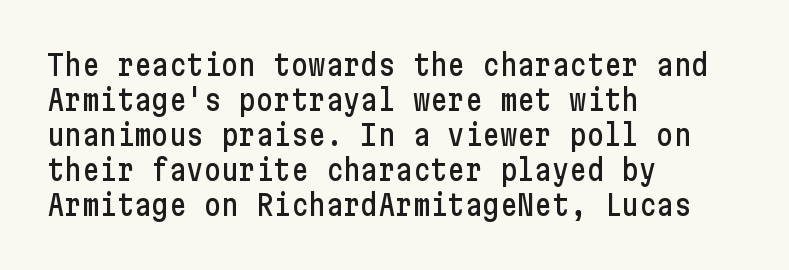
Nope, not italic — everything's standing straight. Line starts are locked; line ends wander. Typographically, this falls in the sans-serif category. The foot of each line stays bare and open. In terms of letterspacing, this is plain default setting.
